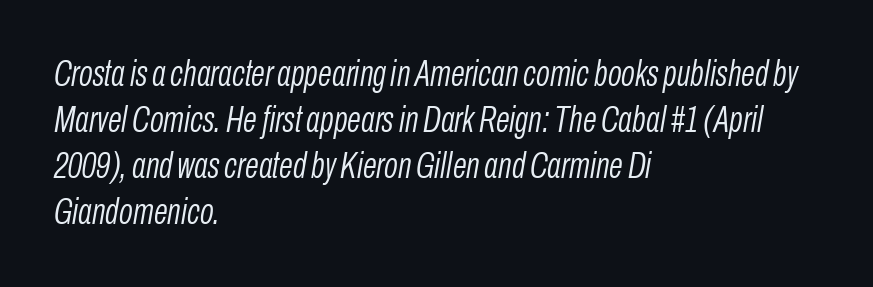
Style check: oblique. Letter spacing: default. The foot of each line stays bare and open. This block has exactly the height ordinary leading produces. The face looks like a standard text weight, possibly lighter.
